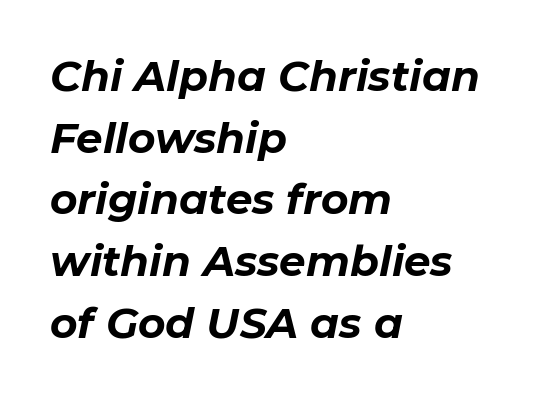
Italic? Definitely — the glyphs are oblique. The passage is arranged the way most books set body copy — flush left. Descenders hang freely into open space. This block has exactly the height ordinary leading produces.
